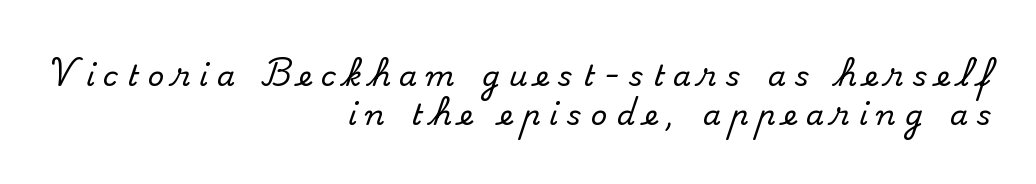
The image shows 29 px text type; set right-aligned, normal line spacing (1.33x), unusually wide letter spacing (+0.31 em), not underlined; medium stroke contrast and a small x-height.
